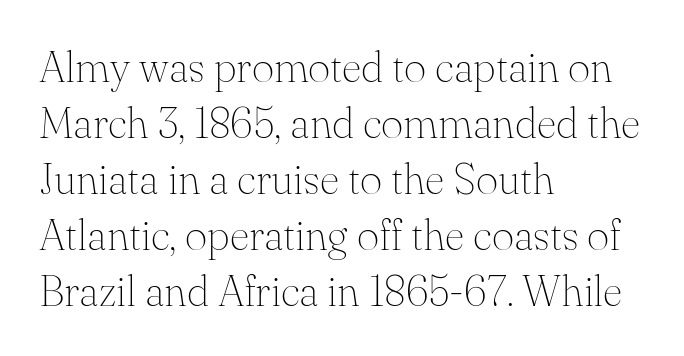
One-word summary of the alignment: left. Varying glyph widths throughout — classic text-font behaviour. Letters have the restrained weight of plain body copy at most. The baseline area is clear. The lettering stays uniformly vertical, giving the passage a roman look.
